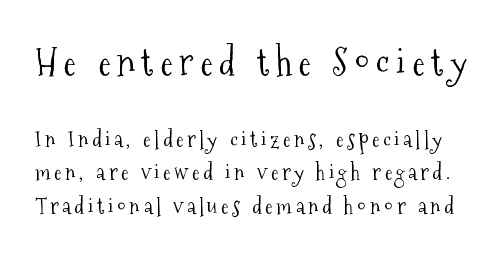
The image shows 38 px light, condensed serif type, upright; set normal line spacing (1.53x), not underlined; the first (top) block is 1.73x larger; medium stroke contrast and a medium x-height.
